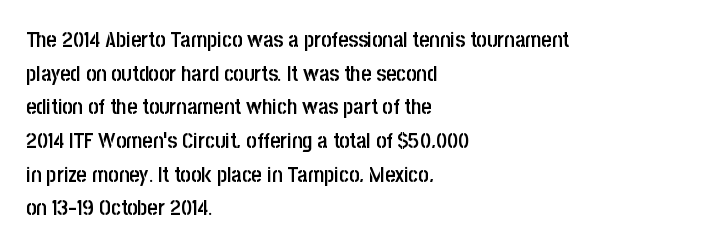
Every character sits straight up, as roman type does. Does extra space separate the letters? No, they use regular spacing. A somewhat darkened texture: the type is semibold rather than bold. A typesetter would call this leading conventional body-copy spacing.
